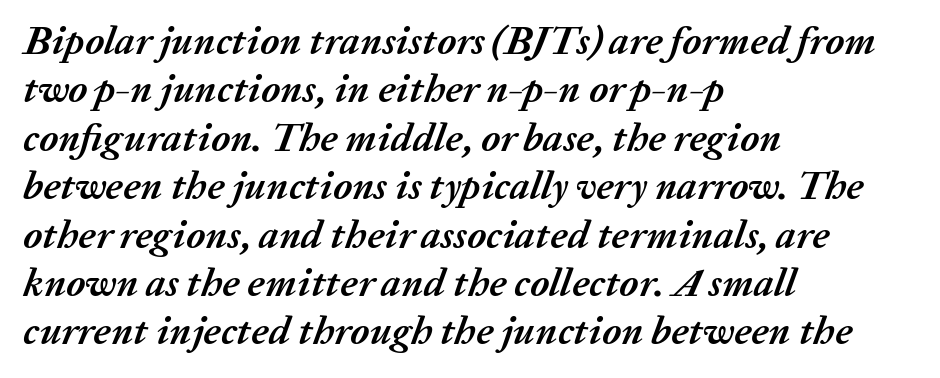
The image shows 40 px semibold type, italic (leaning right); set left-aligned, line spacing 1.21x, normal letter spacing, not underlined; medium stroke contrast and a medium x-height.
